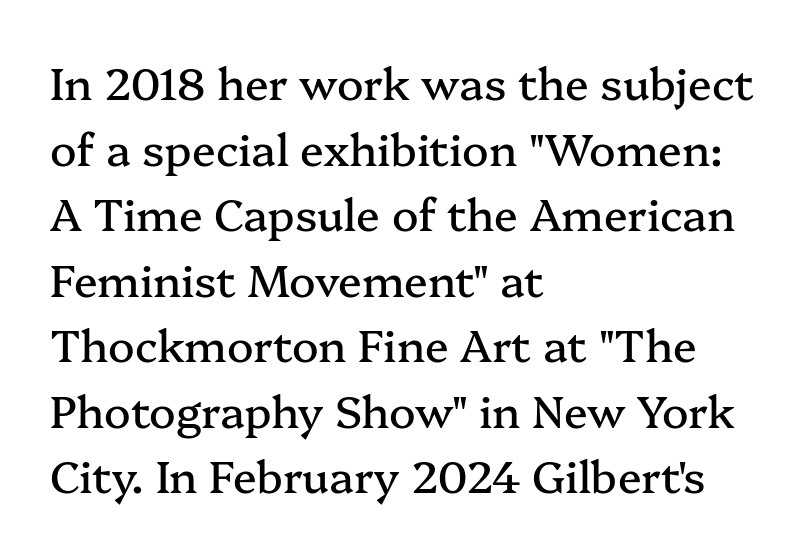
Q: Is the text italic (slanted)? A: No, it is upright.
Q: Is the typeface a serif or a sans-serif typeface? A: Serif.
Q: Is the text underlined? A: No.
Q: How is the paragraph aligned? A: Left-aligned.
Q: Is the spacing between letters normal or unusually wide? A: Normal.
Q: Is the spacing between lines tight, normal or loose? A: Normal.
Q: Width (condensed, normal, or wide)? A: Normal.
Q: Stroke contrast? A: Medium.
Q: x-height? A: Medium.
Q: Monospaced? A: No.
